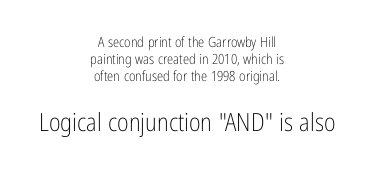
{"italic": "no", "bold": "no", "underline": "no", "align": "center", "line_spacing_ratio": 1.23, "letter_spacing": "normal", "letter_spacing_em": 0.0, "larger_block": "second", "size_ratio": 1.79, "glyph_px": 25}
